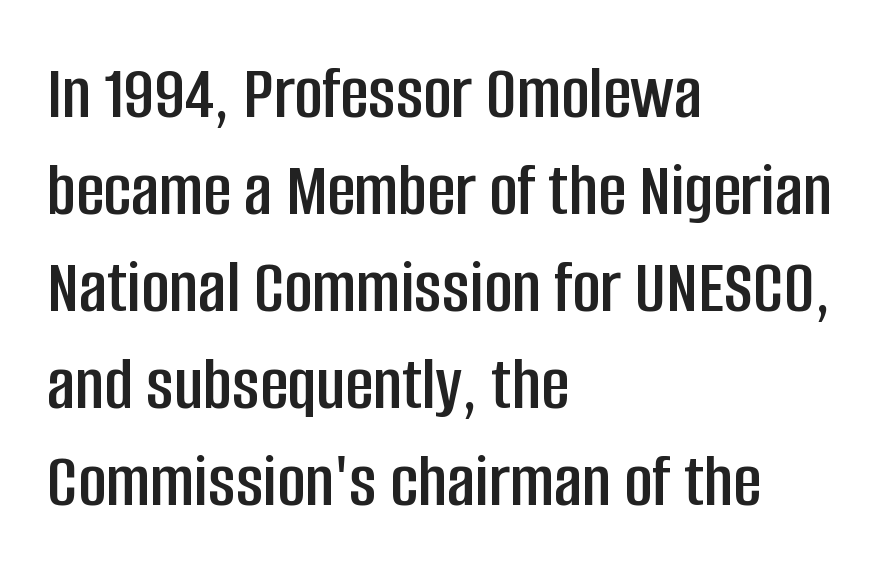
{"serif": "no", "italic": "no", "width": "condensed", "stroke_contrast": "low", "x_height": "large", "monospaced": "no", "underline": "no", "align": "left", "line_spacing": "normal", "line_spacing_ratio": 1.26, "letter_spacing": "normal", "letter_spacing_em": 0.0, "glyph_px": 77}
